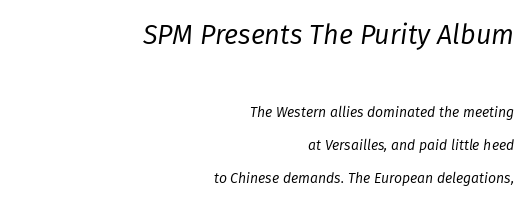
{"italic": "yes", "lean": "right", "slant_degrees": 8, "bold": "no", "underline": "no", "align": "right", "line_spacing": "loose", "line_spacing_ratio": 2.36, "letter_spacing": "normal", "letter_spacing_em": 0.0, "larger_block": "first", "size_ratio": 1.93, "glyph_px": 27}
